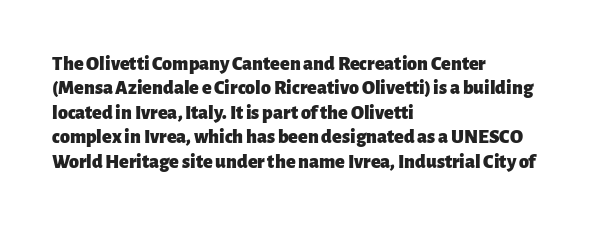
In terms of weight, the rendering is a true, heavy bold. In CSS terms this would be text-align: left. This rendering leaves character spacing at its baseline value. Honestly, there is no underline to notice here at all. The typography opts for an upright posture over an oblique one.
